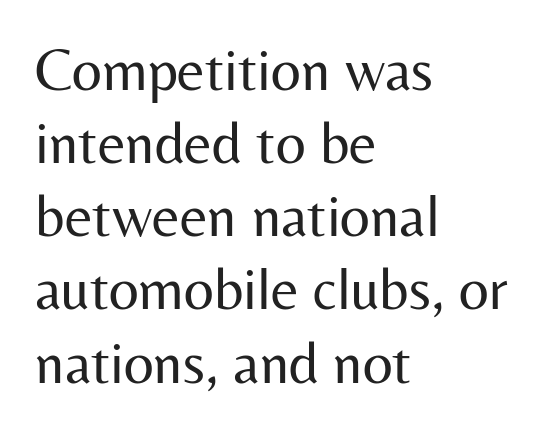
Q: Is the text bold? A: No.
Q: Is the text italic (slanted)? A: No, it is upright.
Q: Is the typeface a serif or a sans-serif typeface? A: Sans-serif.
Q: Is the text underlined? A: No.
Q: How is the paragraph aligned? A: Left-aligned.
Q: Is the spacing between letters normal or unusually wide? A: Normal.
Q: Width (condensed, normal, or wide)? A: Normal.
Q: Stroke contrast? A: Medium.
Q: x-height? A: Medium.
Q: Monospaced? A: No.
